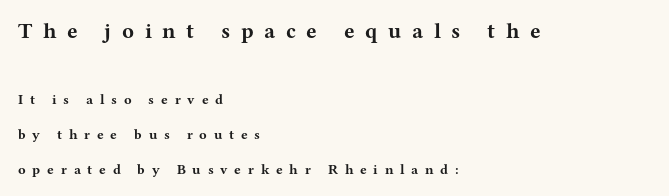
The image shows 22 px bold type, upright; set left-aligned, loose line spacing (2.5x), unusually wide letter spacing (+0.48 em), not underlined; the first (top) block is 1.57x larger.
